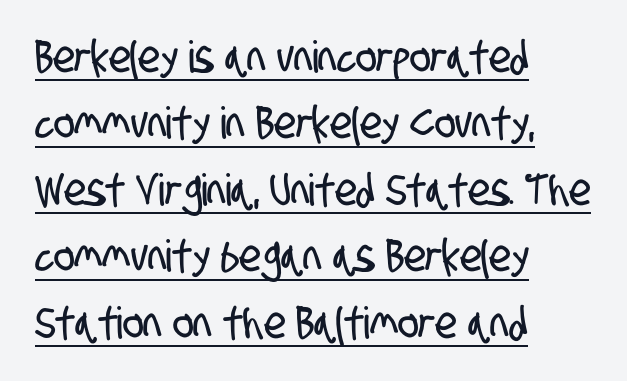
Does the type have serifs? No, each stem ends abruptly. Look at the tracking — it's just the regular setting, nothing added. These lines are rendered in a variable-pitch font. How would I describe the line gaps? Plain and ordinary.
